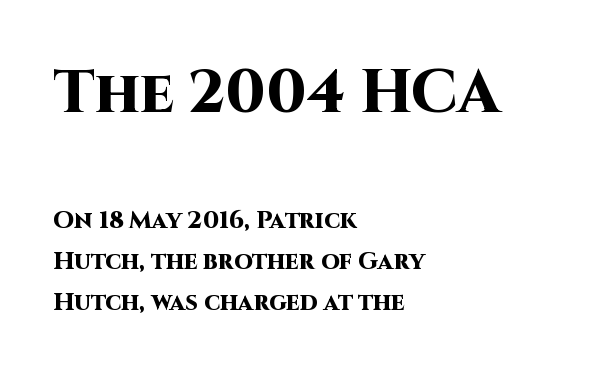
The image shows 60 px heavy sans-serif type, upright; set left-aligned, line spacing 1.71x, normal letter spacing, not underlined; the first (top) block is 2.5x larger; high stroke contrast and a large x-height.
